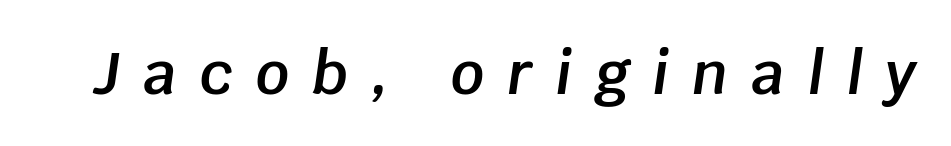
Q: Is the text bold? A: Semi-bold.
Q: Is the text italic (slanted)? A: Yes, it leans right by about 8 degrees.
Q: Is the text underlined? A: No.
Q: Is the spacing between letters normal or unusually wide? A: Unusually wide.
Q: Width (condensed, normal, or wide)? A: Normal.
Q: Stroke contrast? A: Low.
Q: x-height? A: Large.
Q: Monospaced? A: No.
